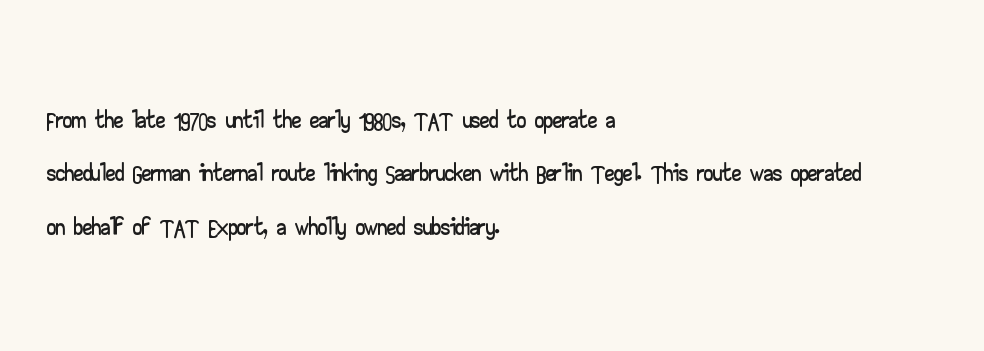
The image shows 37 px wide sans-serif type, upright; set left-aligned, normal line spacing (1.44x), normal letter spacing, not underlined; low stroke contrast and a small x-height.
